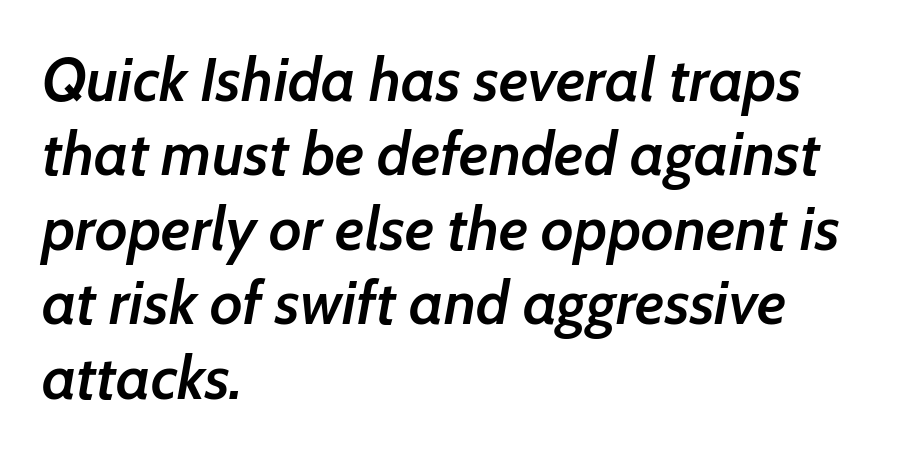
The passage is arranged the way most books set body copy — flush left. Every letter is mildly thick-stroked: semibold rather than bold. Characters are canted at an angle relative to the baseline's perpendicular. Just letters on the line, the space beneath them empty.
